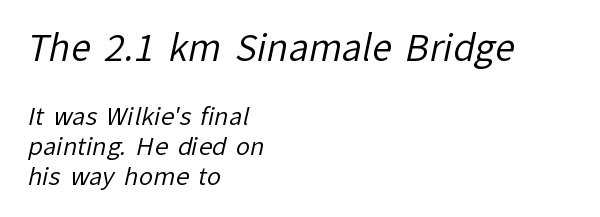
{"serif": "no", "bold": "no", "weight": "regular", "width": "normal", "stroke_contrast": "low", "x_height": "medium", "monospaced": "no", "underline": "no", "align": "left", "line_spacing": "normal", "line_spacing_ratio": 1.25, "letter_spacing": "normal", "letter_spacing_em": 0.0, "larger_block": "first", "size_ratio": 1.5, "glyph_px": 36}
